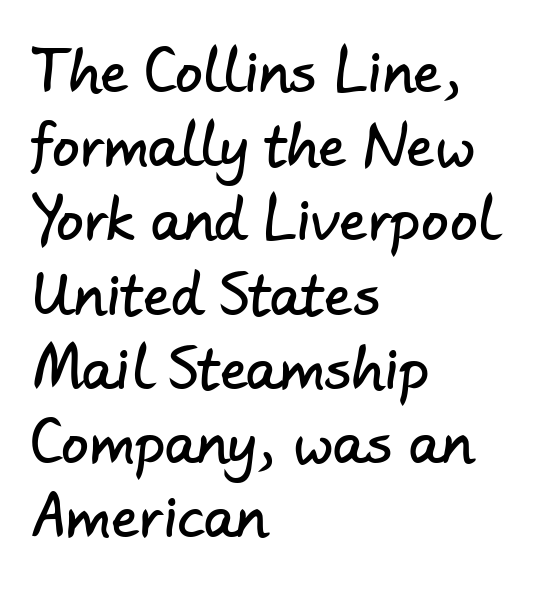
{"serif": "no", "width": "normal", "stroke_contrast": "low", "x_height": "small", "monospaced": "no", "underline": "no", "align": "left", "line_spacing": "normal", "line_spacing_ratio": 1.35, "letter_spacing": "normal", "letter_spacing_em": 0.0, "glyph_px": 55}
